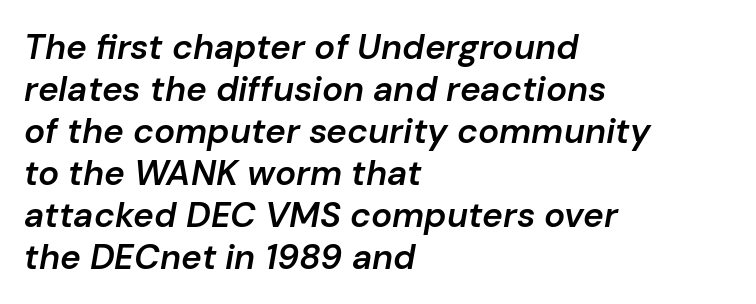
Caption: standard tracking, unaltered. Typesetter's note: demi weight, one step under bold. The strip under each line holds only bare page. A typesetter would mark this as italic.
